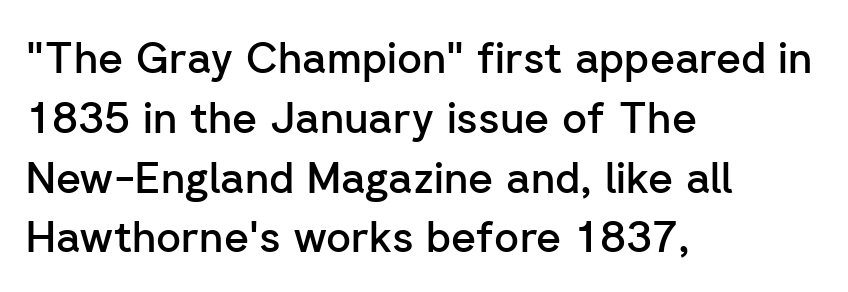
Q: Is the text bold? A: Semi-bold.
Q: Is the text italic (slanted)? A: No, it is upright.
Q: Is the typeface a serif or a sans-serif typeface? A: Sans-serif.
Q: Is the text underlined? A: No.
Q: How is the paragraph aligned? A: Left-aligned.
Q: Is the spacing between letters normal or unusually wide? A: Normal.
Q: Is the spacing between lines tight, normal or loose? A: Normal.
Q: Width (condensed, normal, or wide)? A: Normal.
Q: Stroke contrast? A: Low.
Q: x-height? A: Medium.
Q: Monospaced? A: No.
